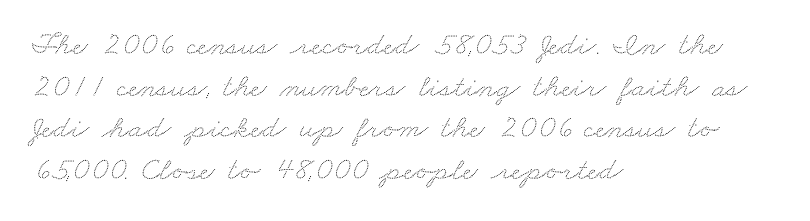
Q: Is the text underlined? A: No.
Q: How is the paragraph aligned? A: Left-aligned.
Q: Is the spacing between letters normal or unusually wide? A: Normal.
Q: Is the spacing between lines tight, normal or loose? A: Normal.
Q: Width (condensed, normal, or wide)? A: Wide.
Q: Stroke contrast? A: Low.
Q: x-height? A: Small.
Q: Monospaced? A: No.
